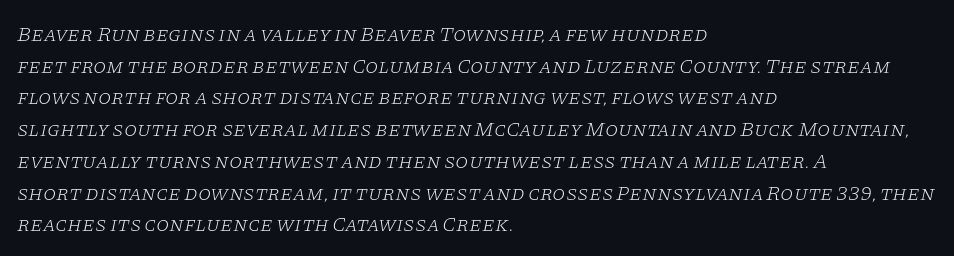
The paragraph has a hard left edge and a soft right edge. Quick note: underline off. Slanted lettering throughout. The gaps between neighbouring characters are ordinary and unremarkable.
